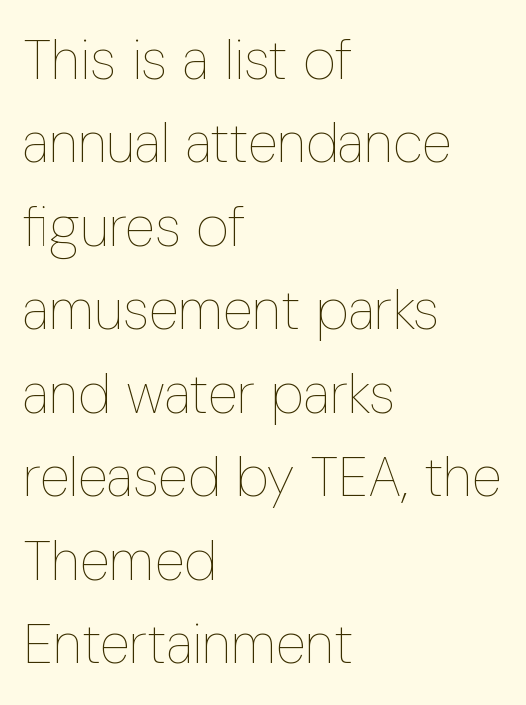
{"italic": "no", "bold": "no", "weight": "thin", "width": "condensed", "stroke_contrast": "low", "x_height": "medium", "monospaced": "no", "underline": "no", "align": "left", "line_spacing": "normal", "line_spacing_ratio": 1.49, "letter_spacing": "normal", "letter_spacing_em": 0.0, "glyph_px": 56}
